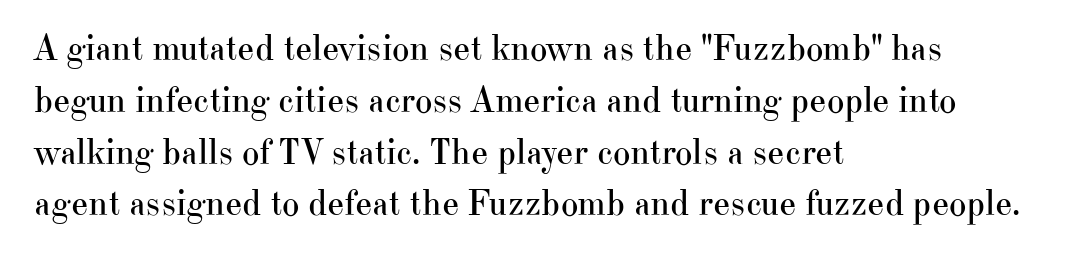
The image shows 37 px regular-weight serif type, upright; set left-aligned, normal line spacing (1.4x), normal letter spacing, not underlined; high stroke contrast and a small x-height.
